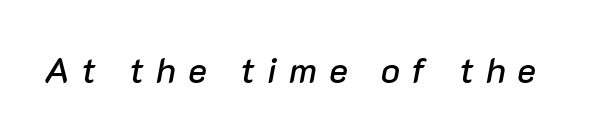
Q: Is the text italic (slanted)? A: Yes, it leans right by about 10 degrees.
Q: Is the text underlined? A: No.
Q: Is the spacing between letters normal or unusually wide? A: Unusually wide.
Q: Width (condensed, normal, or wide)? A: Normal.
Q: Stroke contrast? A: Low.
Q: x-height? A: Medium.
Q: Monospaced? A: No.
